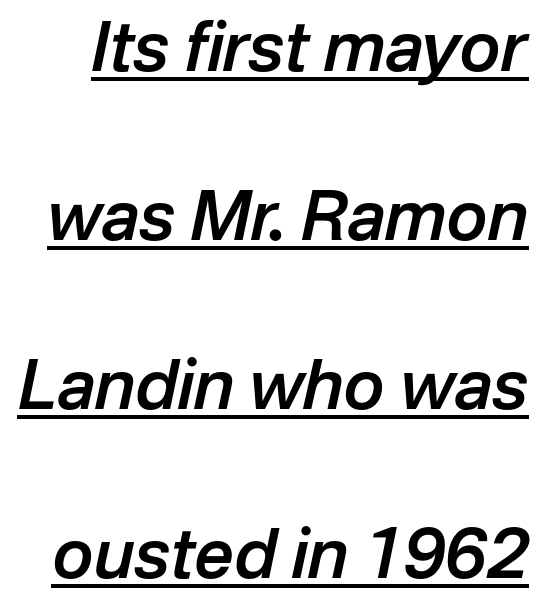
The image shows 69 px semibold type, italic (leaning right); set loose line spacing (2.45x), normal letter spacing, underlined; low stroke contrast and a medium x-height.
